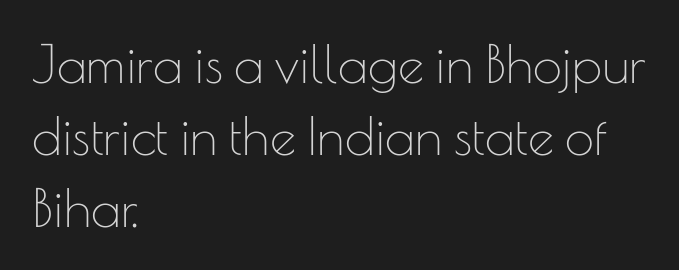
Q: Is the text bold? A: No.
Q: Is the text italic (slanted)? A: No, it is upright.
Q: Is the typeface a serif or a sans-serif typeface? A: Sans-serif.
Q: Is the text underlined? A: No.
Q: How is the paragraph aligned? A: Left-aligned.
Q: Is the spacing between letters normal or unusually wide? A: Normal.
Q: Is the spacing between lines tight, normal or loose? A: Normal.
Q: Width (condensed, normal, or wide)? A: Normal.
Q: Stroke contrast? A: Low.
Q: x-height? A: Small.
Q: Monospaced? A: No.
